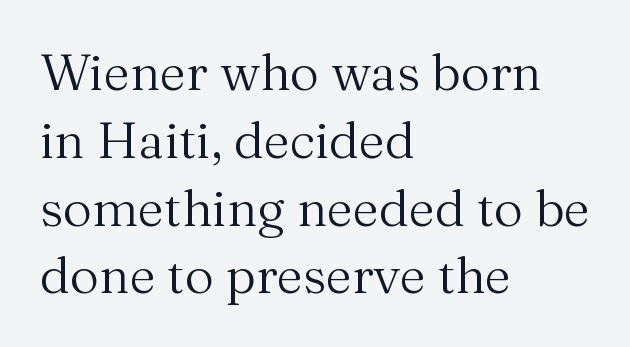
Tall strokes in this sample are plumb rather than angled. On a weight scale, this lands at 450 or below. Classification — serif. Honestly, the letter spacing is just normal — you wouldn't notice it. Lines of text with bare space underneath. Compared with typical paragraphs, the rows here are spaced about the same.
